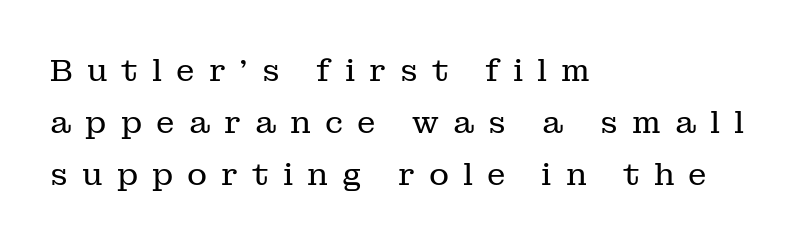
Q: Is the text bold? A: No.
Q: Is the text italic (slanted)? A: No, it is upright.
Q: Is the typeface a serif or a sans-serif typeface? A: Serif.
Q: Is the text underlined? A: No.
Q: How is the paragraph aligned? A: Left-aligned.
Q: Is the spacing between letters normal or unusually wide? A: Unusually wide.
Q: Is the spacing between lines tight, normal or loose? A: Normal.
Q: Width (condensed, normal, or wide)? A: Normal.
Q: Stroke contrast? A: Low.
Q: x-height? A: Medium.
Q: Monospaced? A: No.
